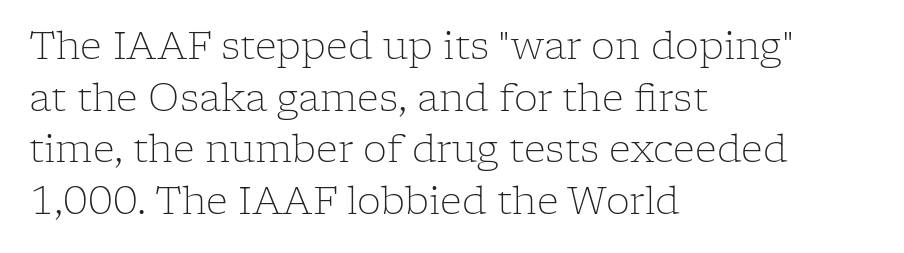
{"serif": "yes", "italic": "no", "bold": "no", "weight": "light", "width": "normal", "stroke_contrast": "low", "x_height": "medium", "monospaced": "no", "underline": "no", "align": "left", "line_spacing": "normal", "line_spacing_ratio": 1.36, "letter_spacing": "normal", "letter_spacing_em": 0.0, "glyph_px": 38}
